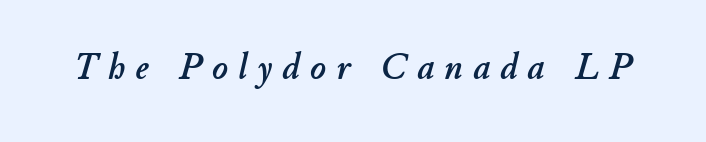
The image shows 37 px text type, italic (leaning right); set unusually wide letter spacing (+0.28 em), not underlined; low stroke contrast and a small x-height.
